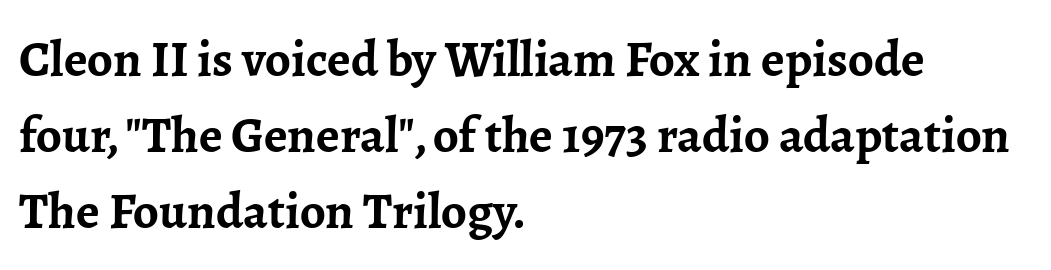
You can tell from the footed stems that serif type was used. The setting favours the left margin, as ordinary paragraphs usually do. Lines of text with bare space underneath. The line texture is even and compact thanks to regular tracking. These lines are rendered in a variable-pitch font.
